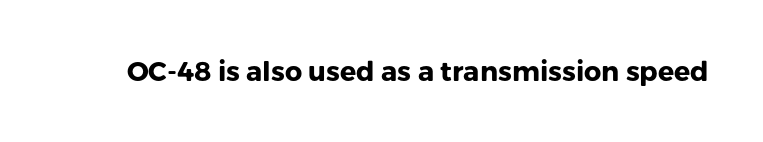
The image shows 27 px bold type, upright; set normal letter spacing, not underlined.
